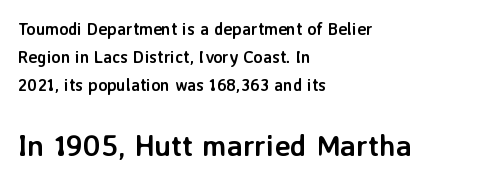
{"serif": "no", "italic": "no", "bold": "yes", "weight": "semibold", "width": "normal", "stroke_contrast": "low", "x_height": "medium", "monospaced": "no", "underline": "no", "align": "left", "line_spacing": "normal", "line_spacing_ratio": 1.64, "letter_spacing": "normal", "letter_spacing_em": 0.0, "larger_block": "second", "size_ratio": 1.76, "glyph_px": 30}
